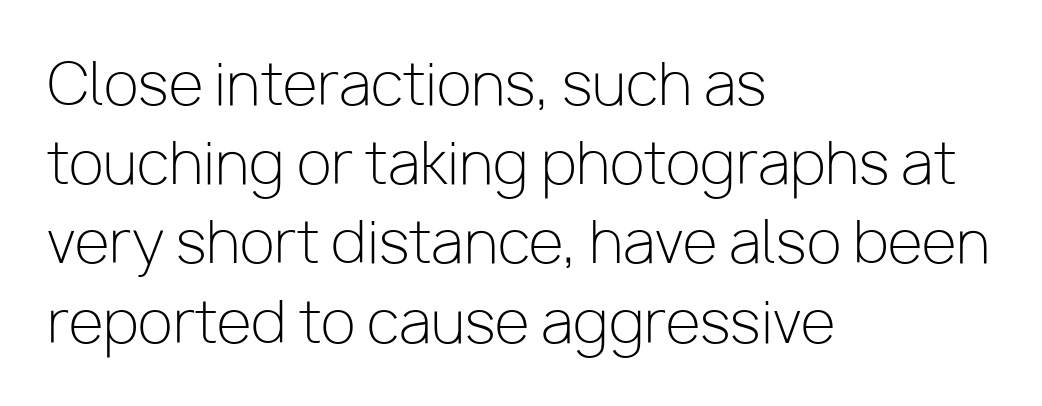
{"serif": "no", "italic": "no", "bold": "no", "weight": "light", "width": "normal", "stroke_contrast": "low", "x_height": "medium", "monospaced": "no", "underline": "no", "align": "left", "line_spacing": "normal", "line_spacing_ratio": 1.39, "letter_spacing": "normal", "letter_spacing_em": 0.0, "glyph_px": 57}
